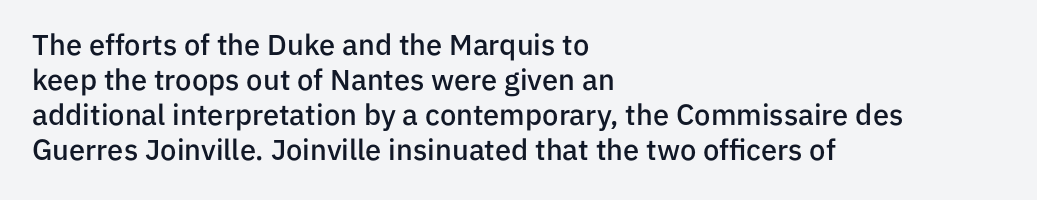
The image shows 29 px semibold sans-serif type, upright; set left-aligned, line spacing 1.21x, normal letter spacing, not underlined; low stroke contrast and a medium x-height.
